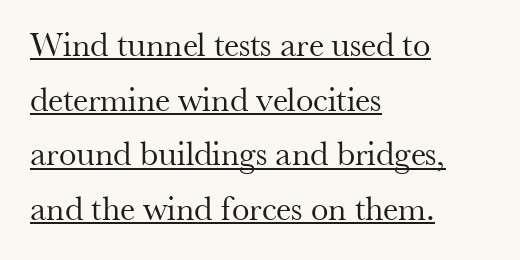
Q: Is the text bold? A: No.
Q: Is the text italic (slanted)? A: No, it is upright.
Q: Is the typeface a serif or a sans-serif typeface? A: Serif.
Q: Is the text underlined? A: Yes.
Q: How is the paragraph aligned? A: Left-aligned.
Q: Is the spacing between letters normal or unusually wide? A: Normal.
Q: Is the spacing between lines tight, normal or loose? A: Normal.
Q: Width (condensed, normal, or wide)? A: Normal.
Q: Stroke contrast? A: Medium.
Q: x-height? A: Small.
Q: Monospaced? A: No.
